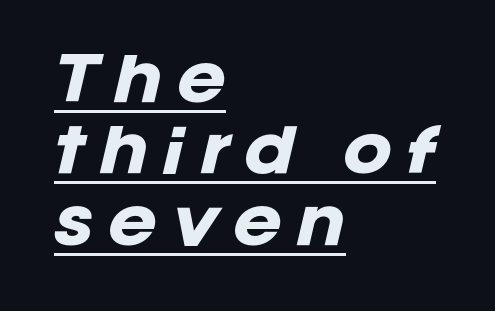
The image shows 59 px heavy type, italic (leaning right); set left-aligned, line spacing 1.21x, unusually wide letter spacing (+0.24 em), underlined; low stroke contrast and a large x-height.
